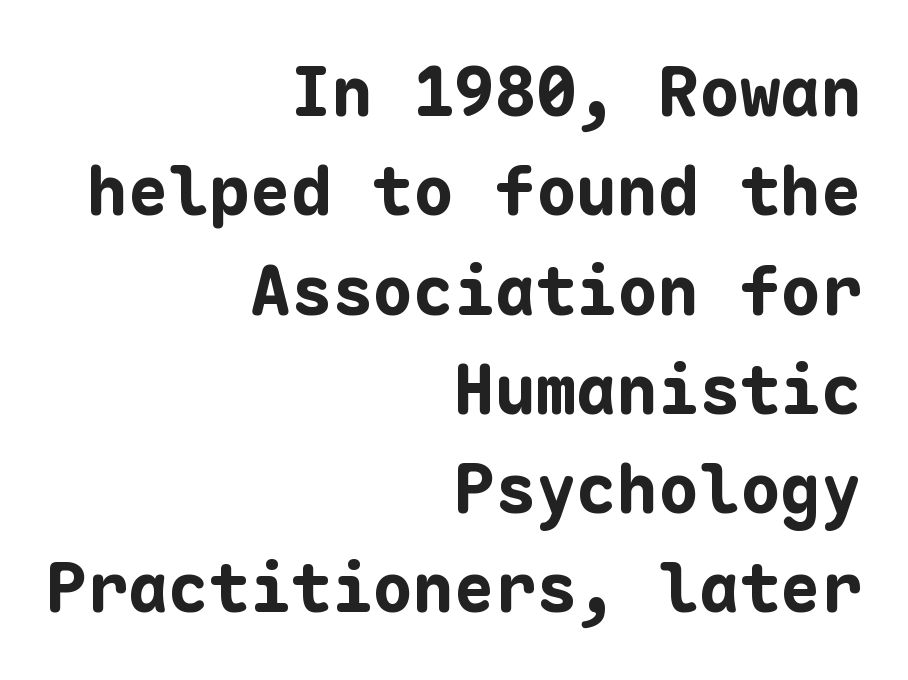
The image shows 68 px bold sans-serif type, upright, monospaced; set right-aligned, normal line spacing (1.46x), normal letter spacing, not underlined; low stroke contrast and a medium x-height.
